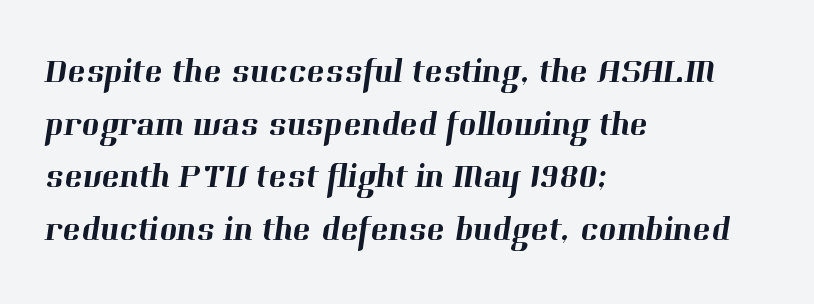
Q: Is the typeface a serif or a sans-serif typeface? A: Serif.
Q: Is the text underlined? A: No.
Q: How is the paragraph aligned? A: Left-aligned.
Q: Is the spacing between letters normal or unusually wide? A: Normal.
Q: Is the spacing between lines tight, normal or loose? A: Normal.
Q: Width (condensed, normal, or wide)? A: Normal.
Q: Stroke contrast? A: High.
Q: x-height? A: Medium.
Q: Monospaced? A: No.
